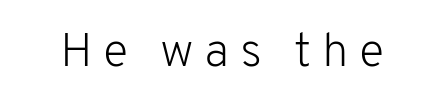
Q: Is the text bold? A: No.
Q: Is the text italic (slanted)? A: No, it is upright.
Q: Is the typeface a serif or a sans-serif typeface? A: Sans-serif.
Q: Is the text underlined? A: No.
Q: Is the spacing between letters normal or unusually wide? A: Unusually wide.
Q: Width (condensed, normal, or wide)? A: Normal.
Q: Stroke contrast? A: Low.
Q: x-height? A: Medium.
Q: Monospaced? A: No.
